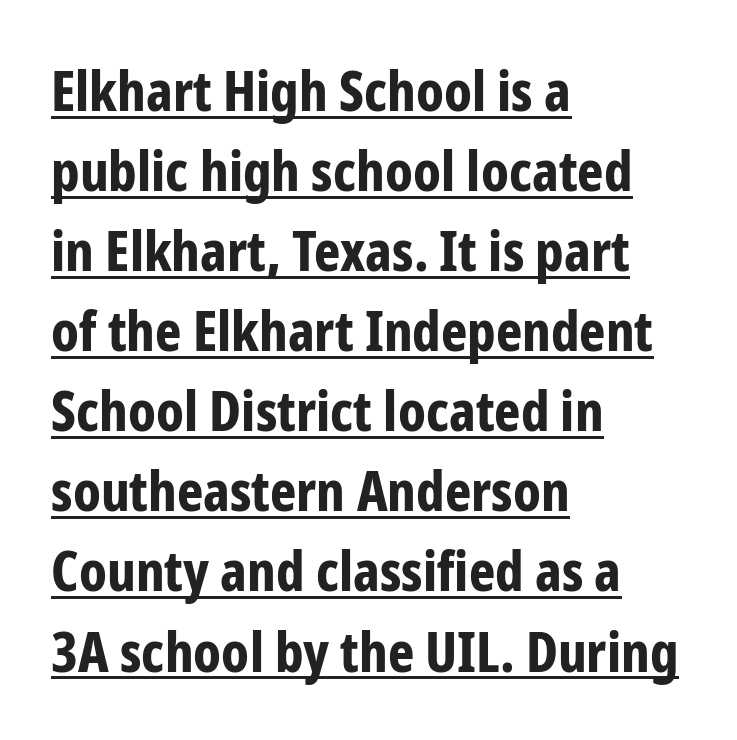
{"serif": "no", "italic": "no", "bold": "yes", "weight": "bold", "width": "condensed", "stroke_contrast": "low", "x_height": "medium", "monospaced": "no", "underline": "yes", "align": "left", "line_spacing": "normal", "line_spacing_ratio": 1.43, "letter_spacing": "normal", "letter_spacing_em": 0.0, "glyph_px": 56}
